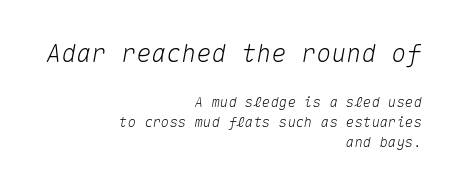
The image shows 25 px text type, italic (leaning right); set right-aligned, normal line spacing (1.43x), normal letter spacing, not underlined; the first (top) block is 1.79x larger.
